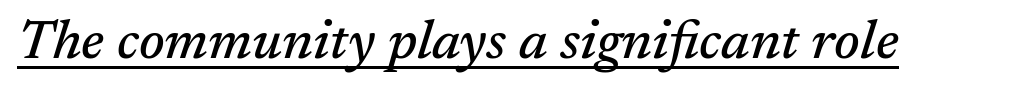
Check the space under the baseline: a stroke is drawn there. The face used here is seriffed, in the tradition of book romans. Spacing verdict: proportional, widths tailored to each character. Each word holds together tightly as a unit, with standard inter-letter gaps. The whole block is typeset with a tilt.
